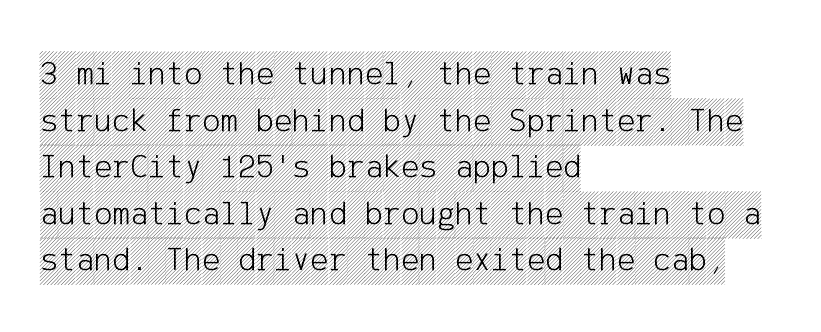
{"italic": "no", "width": "condensed", "x_height": "large", "underline": "no", "align": "left", "line_spacing": "normal", "line_spacing_ratio": 1.37, "letter_spacing": "normal", "letter_spacing_em": 0.0, "glyph_px": 34}
